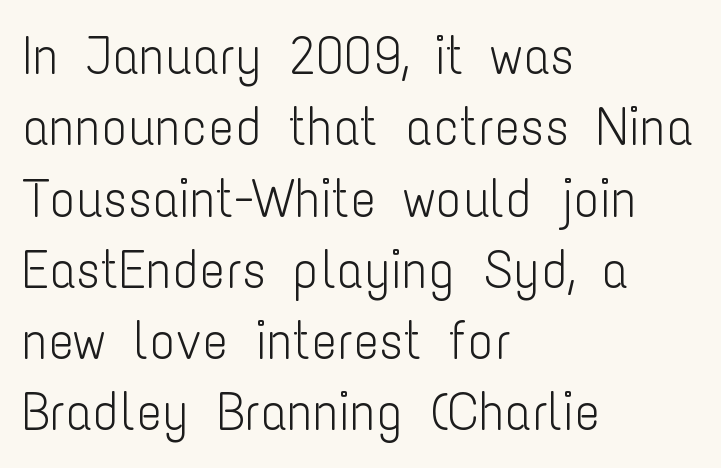
{"serif": "no", "italic": "no", "bold": "no", "weight": "light", "width": "condensed", "stroke_contrast": "low", "x_height": "medium", "monospaced": "no", "underline": "no", "align": "left", "line_spacing": "normal", "line_spacing_ratio": 1.32, "letter_spacing": "normal", "letter_spacing_em": 0.0, "glyph_px": 54}
